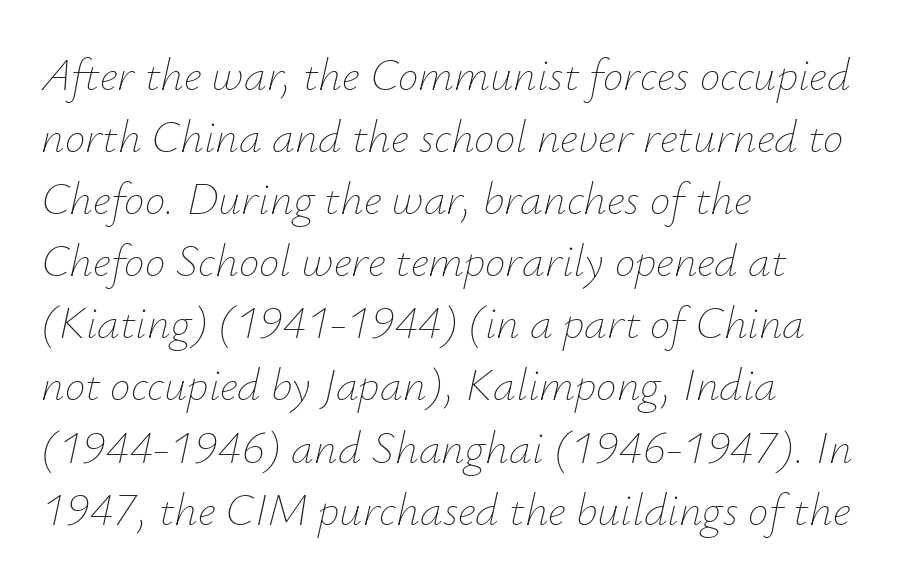
{"italic": "yes", "lean": "right", "slant_degrees": 12, "bold": "no", "weight": "thin", "width": "normal", "stroke_contrast": "low", "x_height": "small", "monospaced": "no", "underline": "no", "align": "left", "line_spacing": "normal", "line_spacing_ratio": 1.35, "letter_spacing": "normal", "letter_spacing_em": 0.0, "glyph_px": 46}
